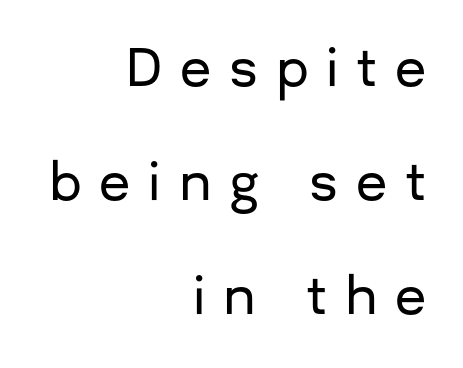
Each word looks stretched out because of the extra space between its letters. Compared with a flush-left layout, this one pins lines to the opposite, right side. Characters remain perfectly vertical along every line. Each letter keeps its own natural width here, so spacing adapts to shape. These lines stand farther apart than default settings would place them. No feet cap the strokes, marking this as sans-serif type.
